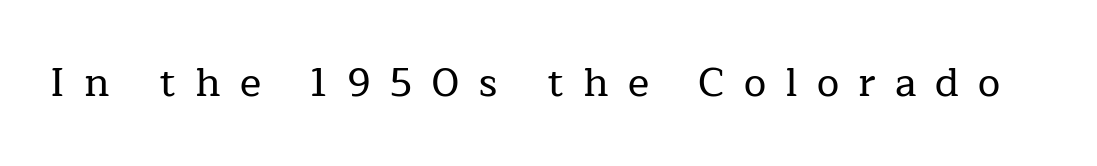
The image shows 40 px serif type, upright; set unusually wide letter spacing (+0.48 em), not underlined; low stroke contrast and a medium x-height.
